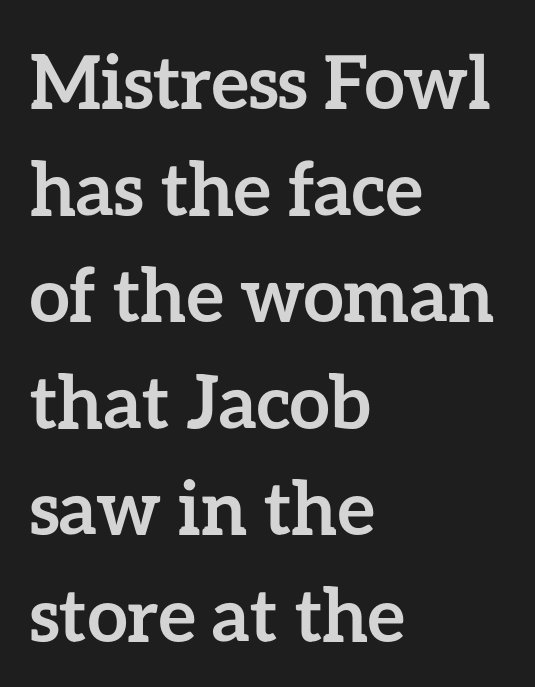
Q: Is the text bold? A: Yes.
Q: Is the text italic (slanted)? A: No, it is upright.
Q: Is the text underlined? A: No.
Q: How is the paragraph aligned? A: Left-aligned.
Q: Is the spacing between letters normal or unusually wide? A: Normal.
Q: Is the spacing between lines tight, normal or loose? A: Normal.
Q: Width (condensed, normal, or wide)? A: Normal.
Q: Stroke contrast? A: Low.
Q: x-height? A: Medium.
Q: Monospaced? A: No.
